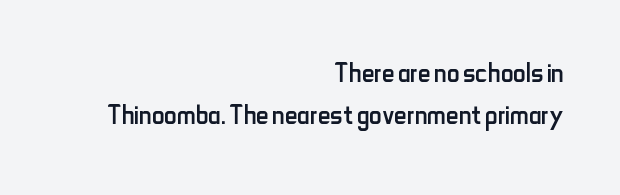
Q: Is the text bold? A: No.
Q: Is the text italic (slanted)? A: No, it is upright.
Q: Is the typeface a serif or a sans-serif typeface? A: Sans-serif.
Q: Is the text underlined? A: No.
Q: How is the paragraph aligned? A: Right-aligned.
Q: Is the spacing between letters normal or unusually wide? A: Normal.
Q: Width (condensed, normal, or wide)? A: Condensed.
Q: Stroke contrast? A: Low.
Q: x-height? A: Small.
Q: Monospaced? A: No.
